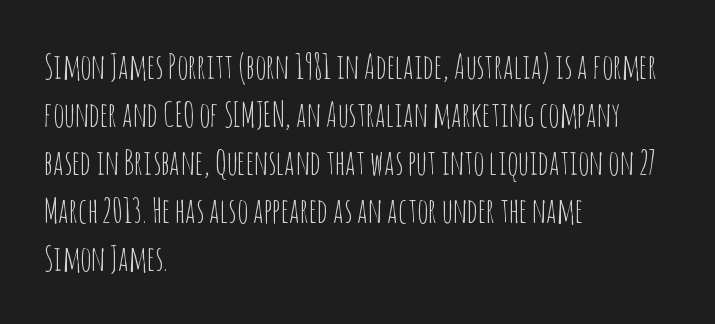
Anything drawn beneath the words? Only blank space. The face used here is proportionally spaced, like ordinary book or web type. Regarding leading, the lines here are spaced in the standard way. Does the lettering tilt? It doesn't — this is upright. The face looks like a standard text weight, possibly lighter. The lines are quadded left.
